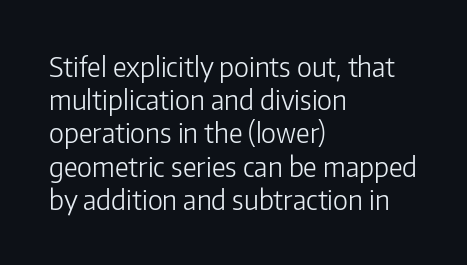
{"italic": "no", "bold": "no", "underline": "no", "align": "left", "line_spacing_ratio": 1.23, "letter_spacing": "normal", "letter_spacing_em": 0.0, "glyph_px": 27}
